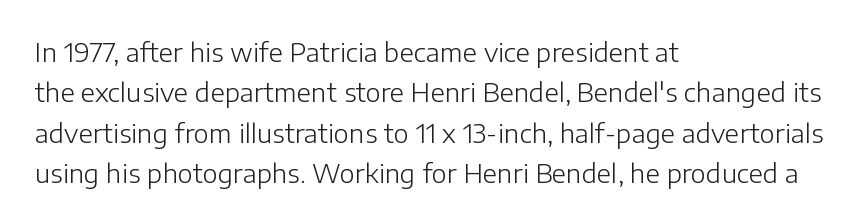
Q: Is the text bold? A: No.
Q: Is the text italic (slanted)? A: No, it is upright.
Q: Is the text underlined? A: No.
Q: How is the paragraph aligned? A: Left-aligned.
Q: Is the spacing between letters normal or unusually wide? A: Normal.
Q: Is the spacing between lines tight, normal or loose? A: Normal.
